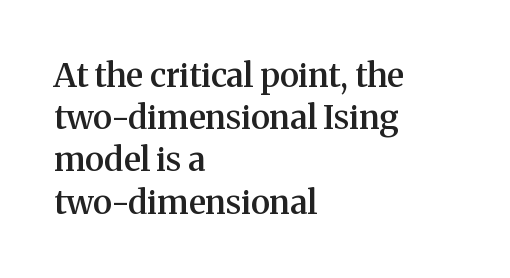
The image shows 33 px semibold serif type, upright; set left-aligned, normal line spacing (1.28x), normal letter spacing, not underlined; medium stroke contrast and a medium x-height.
